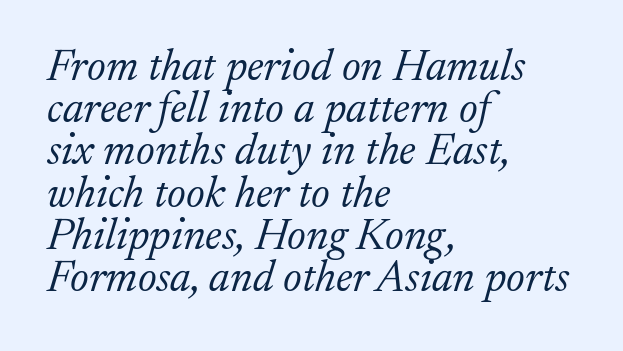
Q: Is the text bold? A: No.
Q: Is the text italic (slanted)? A: Yes, it leans right by about 17 degrees.
Q: Is the typeface a serif or a sans-serif typeface? A: Serif.
Q: Is the text underlined? A: No.
Q: How is the paragraph aligned? A: Left-aligned.
Q: Is the spacing between letters normal or unusually wide? A: Normal.
Q: Is the spacing between lines tight, normal or loose? A: Tight.
Q: Width (condensed, normal, or wide)? A: Normal.
Q: Stroke contrast? A: Low.
Q: x-height? A: Medium.
Q: Monospaced? A: No.
